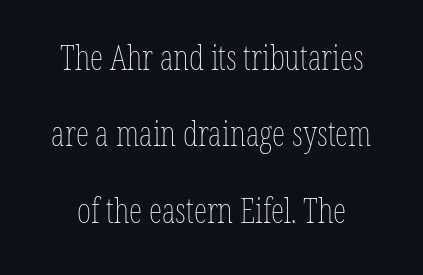
{"italic": "no", "bold": "no", "weight": "thin", "width": "condensed", "stroke_contrast": "low", "x_height": "medium", "monospaced": "no", "underline": "no", "align": "center", "line_spacing": "loose", "line_spacing_ratio": 2.25, "letter_spacing": "normal", "letter_spacing_em": 0.0, "glyph_px": 34}
